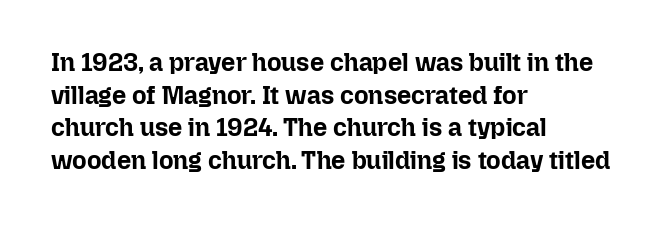
You could call the tracking neutral — neither tight nor loose. Ordinary non-slanted type is in use. Heavy, bold letterforms. Does the copy run flush right? No — it runs flush left. Regular leading.
